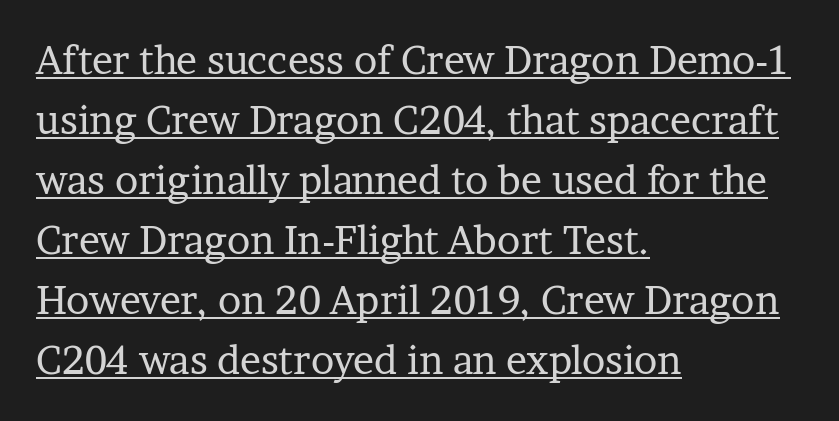
The compositor pushed each line to the left boundary. The passage shown stacks its lines at a standard gap. Each stroke keeps to a modest, everyday thickness or less. The letters advance in unequal steps, a hallmark of proportional type.
